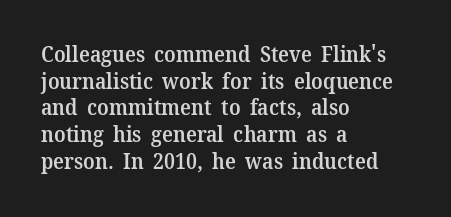
Casual observation: everything's shoved over to the left. Horizontal bands of white between lines are of average thickness. Tracking value appears to be zero — textbook default spacing. The letters stand straight up with perfectly vertical stems. Compared with an ordinary text face, these strokes are moderately heavier — a semibold. Anything drawn beneath the words? Only blank space.
